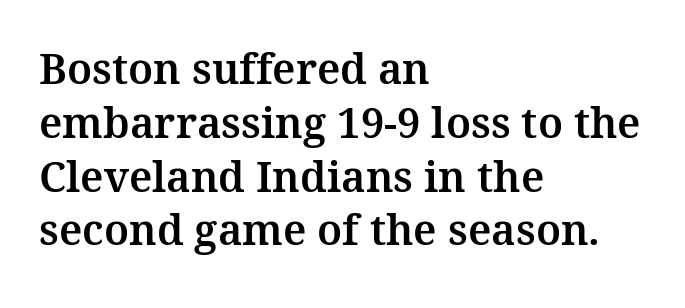
{"serif": "yes", "italic": "no", "width": "normal", "stroke_contrast": "medium", "x_height": "medium", "monospaced": "no", "underline": "no", "align": "left", "line_spacing": "normal", "line_spacing_ratio": 1.28, "letter_spacing": "normal", "letter_spacing_em": 0.0, "glyph_px": 42}
